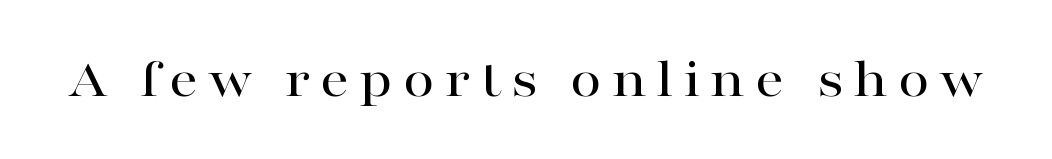
The image shows 57 px wide serif type, upright; set not underlined; high stroke contrast and a medium x-height.
